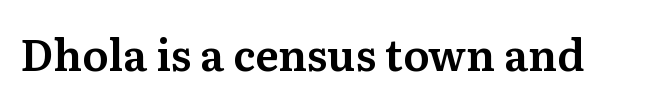
{"serif": "yes", "italic": "no", "width": "normal", "stroke_contrast": "medium", "x_height": "medium", "monospaced": "no", "underline": "no", "letter_spacing": "normal", "letter_spacing_em": 0.0, "glyph_px": 43}
